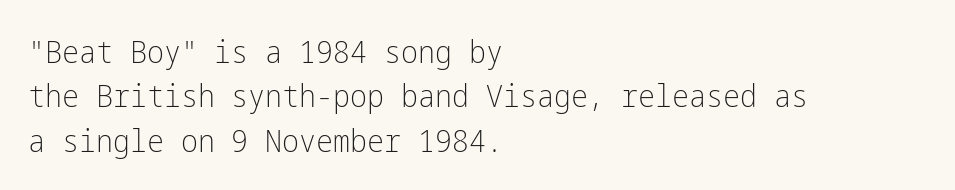
The image shows 32 px light, condensed sans-serif type, upright; set left-aligned, normal line spacing (1.39x), normal letter spacing, not underlined; low stroke contrast and a medium x-height.
